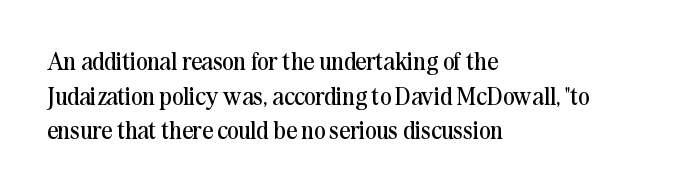
Q: Is the text bold? A: No.
Q: Is the text italic (slanted)? A: No, it is upright.
Q: Is the text underlined? A: No.
Q: How is the paragraph aligned? A: Left-aligned.
Q: Is the spacing between letters normal or unusually wide? A: Normal.
Q: Is the spacing between lines tight, normal or loose? A: Normal.
